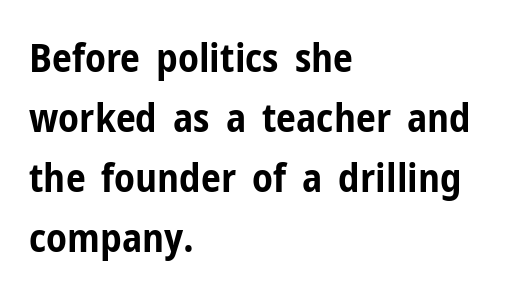
{"serif": "no", "italic": "no", "bold": "yes", "weight": "bold", "width": "condensed", "stroke_contrast": "low", "x_height": "medium", "monospaced": "no", "underline": "no", "align": "left", "line_spacing": "normal", "line_spacing_ratio": 1.5, "letter_spacing": "normal", "letter_spacing_em": 0.0, "glyph_px": 40}
